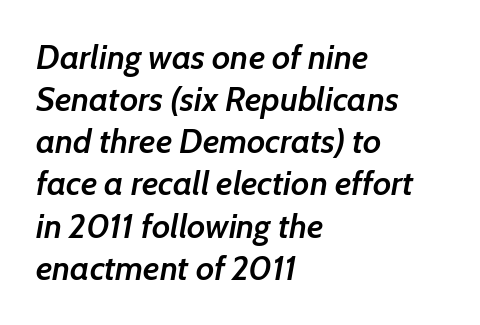
{"italic": "yes", "lean": "right", "slant_degrees": 7, "bold": "semi", "weight": "semibold", "width": "normal", "stroke_contrast": "low", "x_height": "medium", "monospaced": "no", "underline": "no", "align": "left", "line_spacing_ratio": 1.24, "letter_spacing": "normal", "letter_spacing_em": 0.0, "glyph_px": 34}
